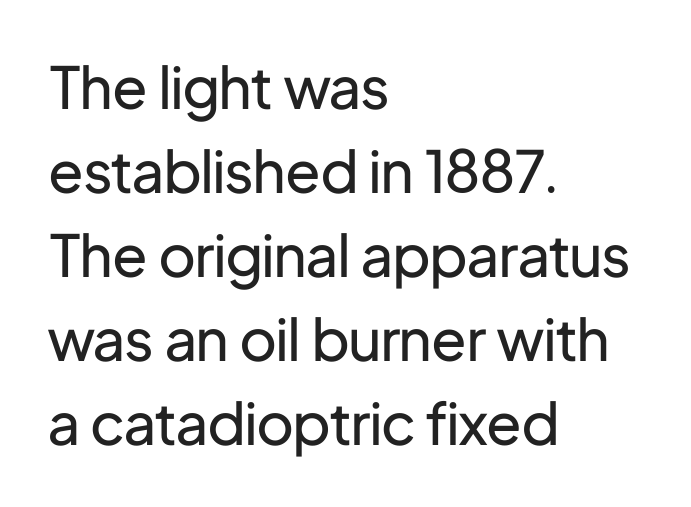
{"serif": "no", "italic": "no", "bold": "no", "weight": "regular", "width": "normal", "stroke_contrast": "low", "x_height": "medium", "monospaced": "no", "underline": "no", "align": "left", "line_spacing": "normal", "line_spacing_ratio": 1.45, "letter_spacing": "normal", "letter_spacing_em": 0.0, "glyph_px": 58}
